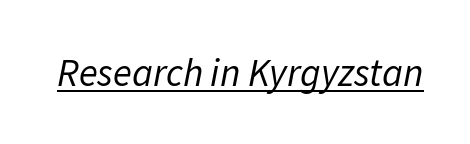
{"italic": "yes", "lean": "right", "slant_degrees": 11, "bold": "no", "weight": "regular", "width": "normal", "stroke_contrast": "low", "x_height": "medium", "monospaced": "no", "underline": "yes", "letter_spacing": "normal", "letter_spacing_em": 0.0, "glyph_px": 39}
